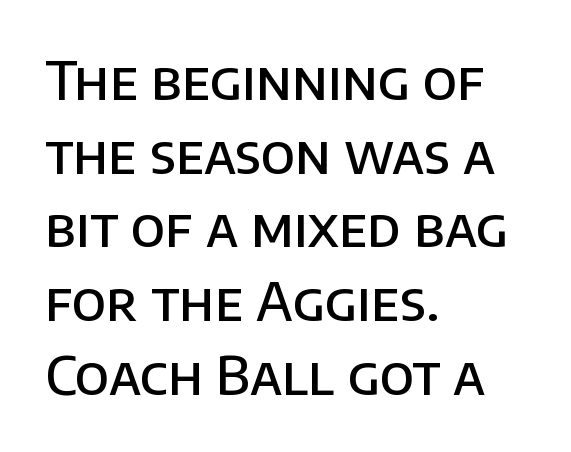
{"serif": "no", "italic": "no", "bold": "semi", "weight": "semibold", "width": "normal", "stroke_contrast": "low", "x_height": "large", "monospaced": "no", "underline": "no", "align": "left", "line_spacing": "normal", "line_spacing_ratio": 1.39, "letter_spacing": "normal", "letter_spacing_em": 0.0, "glyph_px": 53}
